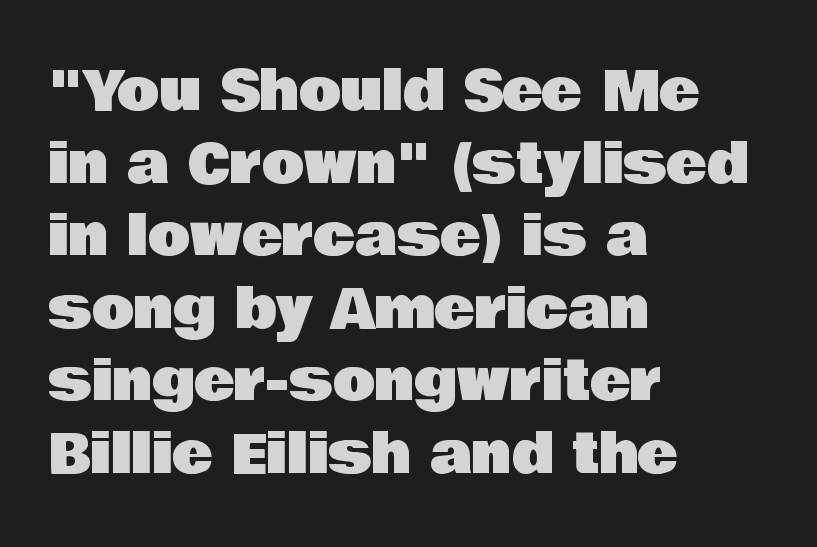
Q: Is the text italic (slanted)? A: No, it is upright.
Q: Is the typeface a serif or a sans-serif typeface? A: Sans-serif.
Q: Is the text underlined? A: No.
Q: How is the paragraph aligned? A: Left-aligned.
Q: Is the spacing between letters normal or unusually wide? A: Normal.
Q: Is the spacing between lines tight, normal or loose? A: Normal.
Q: Width (condensed, normal, or wide)? A: Normal.
Q: Stroke contrast? A: Low.
Q: x-height? A: Large.
Q: Monospaced? A: No.
